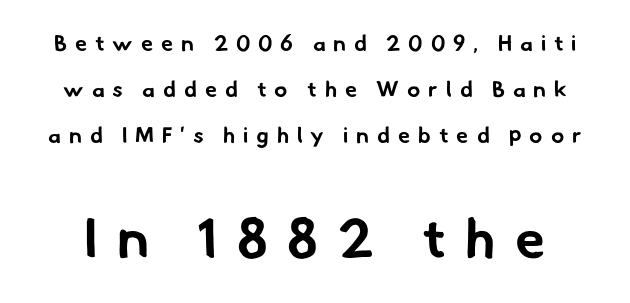
{"serif": "no", "bold": "yes", "weight": "bold", "width": "normal", "stroke_contrast": "low", "x_height": "small", "monospaced": "no", "underline": "no", "line_spacing": "loose", "line_spacing_ratio": 2.08, "letter_spacing": "wide", "letter_spacing_em": 0.36, "larger_block": "second", "size_ratio": 2.5, "glyph_px": 55}
